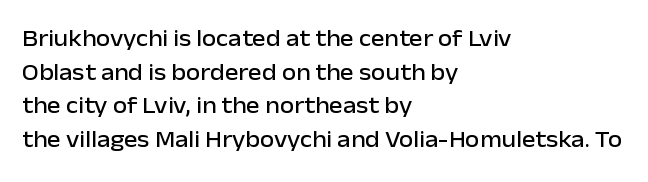
Notice how the passage keeps a crisp vertical edge on the left only. Ascenders rise straight up at ninety degrees. The passage shown is not underscored anywhere. Tracking value appears to be zero — textbook default spacing.
